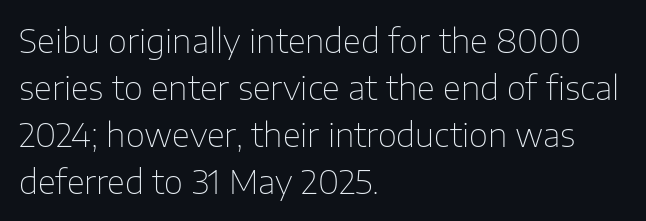
The image shows 33 px thin sans-serif type, upright; set left-aligned, normal line spacing (1.42x), normal letter spacing, not underlined; low stroke contrast and a medium x-height.
